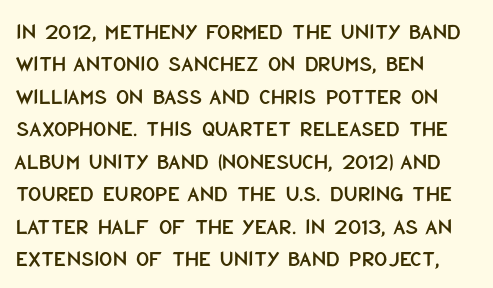
The image shows 23 px text type, upright; set left-aligned, normal line spacing (1.41x), normal letter spacing, not underlined.
